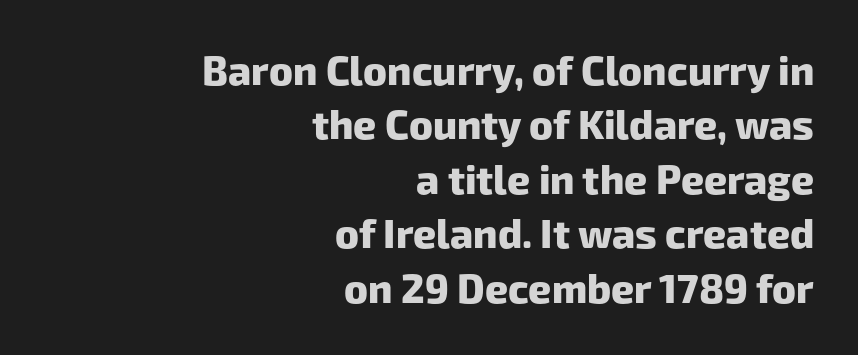
{"serif": "no", "bold": "yes", "weight": "heavy", "width": "normal", "stroke_contrast": "low", "x_height": "medium", "monospaced": "no", "underline": "no", "align": "right", "line_spacing": "normal", "line_spacing_ratio": 1.36, "letter_spacing": "normal", "letter_spacing_em": 0.0, "glyph_px": 40}
